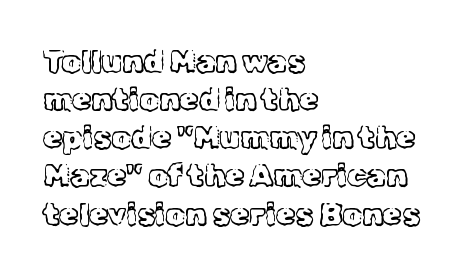
A quiet, ordinary-to-light weight characterises the typeface. Note: serifs present on the glyphs. The strip under each line holds only bare page. The letters stand upright; this is a roman face. Do the characters align in a grid? No, the font is proportional. This rendering uses left alignment, leaving the right contour irregular.
